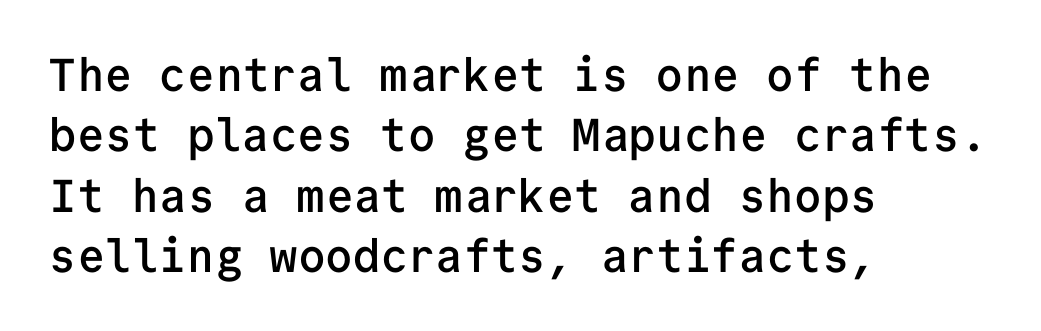
{"serif": "no", "italic": "no", "bold": "semi", "weight": "semibold", "width": "normal", "stroke_contrast": "low", "x_height": "medium", "monospaced": "yes", "underline": "no", "align": "left", "line_spacing": "normal", "line_spacing_ratio": 1.31, "letter_spacing": "normal", "letter_spacing_em": 0.0, "glyph_px": 46}
